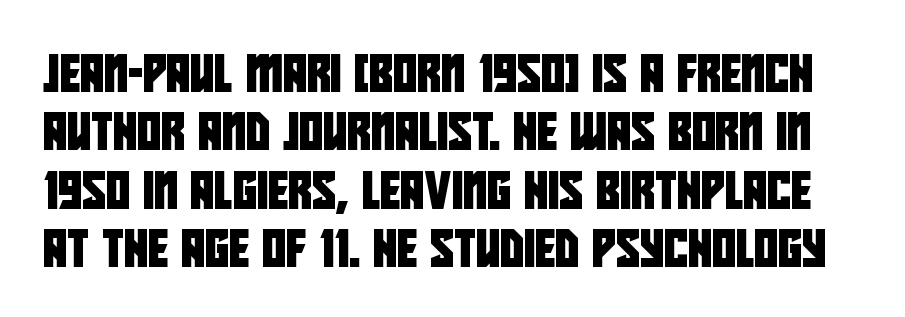
{"serif": "no", "width": "condensed", "stroke_contrast": "low", "x_height": "large", "monospaced": "no", "underline": "no", "line_spacing": "normal", "line_spacing_ratio": 1.58, "letter_spacing": "normal", "letter_spacing_em": 0.0, "glyph_px": 37}
